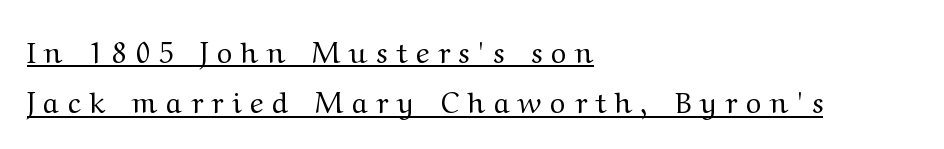
The image shows 29 px regular-weight, wide serif type, upright; set left-aligned, line spacing 1.74x, unusually wide letter spacing (+0.3 em), underlined; medium stroke contrast and a medium x-height.
